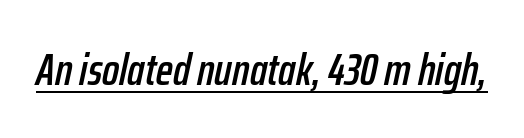
Q: Is the text italic (slanted)? A: Yes, it leans right by about 12 degrees.
Q: Is the text underlined? A: Yes.
Q: Is the spacing between letters normal or unusually wide? A: Normal.
Q: Width (condensed, normal, or wide)? A: Condensed.
Q: Stroke contrast? A: Low.
Q: x-height? A: Medium.
Q: Monospaced? A: No.
